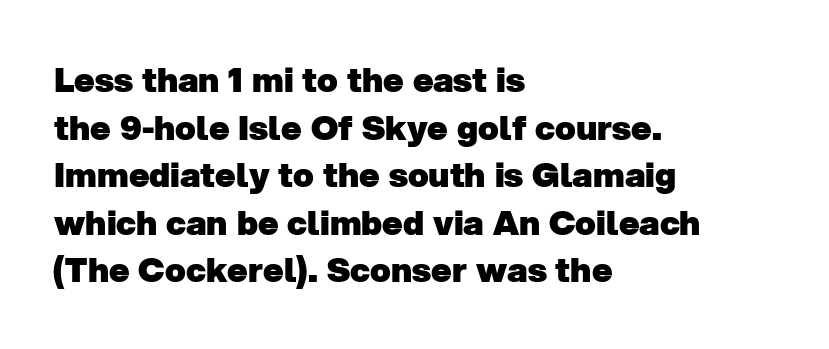
Q: Is the text bold? A: Yes.
Q: Is the typeface a serif or a sans-serif typeface? A: Sans-serif.
Q: Is the text underlined? A: No.
Q: How is the paragraph aligned? A: Left-aligned.
Q: Is the spacing between letters normal or unusually wide? A: Normal.
Q: Is the spacing between lines tight, normal or loose? A: Normal.
Q: Width (condensed, normal, or wide)? A: Normal.
Q: Stroke contrast? A: Low.
Q: x-height? A: Medium.
Q: Monospaced? A: No.
